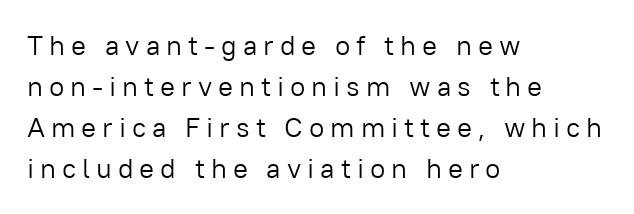
The image shows 28 px light sans-serif type, upright; set left-aligned, normal line spacing (1.47x), unusually wide letter spacing (+0.21 em), not underlined; low stroke contrast and a medium x-height.
